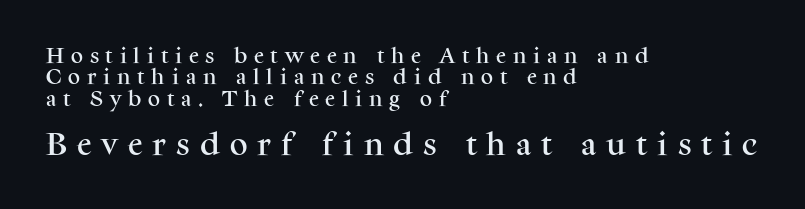
{"italic": "no", "underline": "no", "align": "left", "line_spacing": "normal", "line_spacing_ratio": 1.26, "letter_spacing": "wide", "letter_spacing_em": 0.4, "larger_block": "second", "size_ratio": 1.47, "glyph_px": 25}
